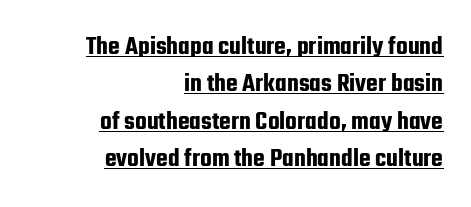
{"italic": "no", "underline": "yes", "align": "right", "line_spacing": "normal", "line_spacing_ratio": 1.38, "letter_spacing": "normal", "letter_spacing_em": 0.0, "glyph_px": 27}
